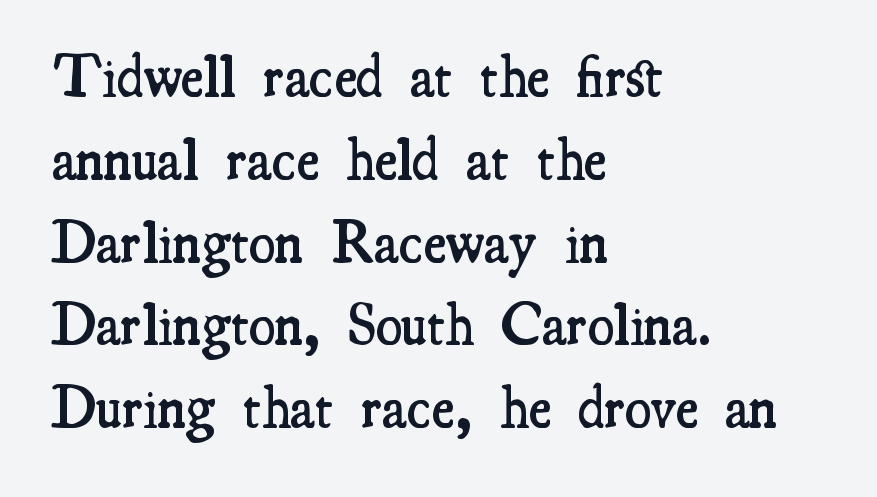
{"serif": "yes", "italic": "no", "bold": "semi", "weight": "semibold", "width": "condensed", "stroke_contrast": "medium", "x_height": "small", "monospaced": "no", "underline": "no", "align": "left", "line_spacing": "normal", "line_spacing_ratio": 1.38, "letter_spacing": "normal", "letter_spacing_em": 0.0, "glyph_px": 60}
